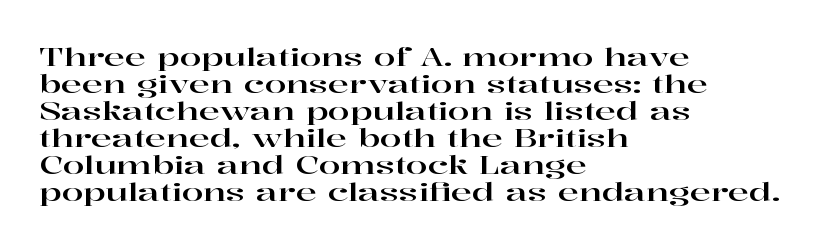
{"italic": "no", "underline": "no", "align": "left", "line_spacing": "tight", "line_spacing_ratio": 1.08, "letter_spacing": "normal", "letter_spacing_em": 0.0, "glyph_px": 25}
